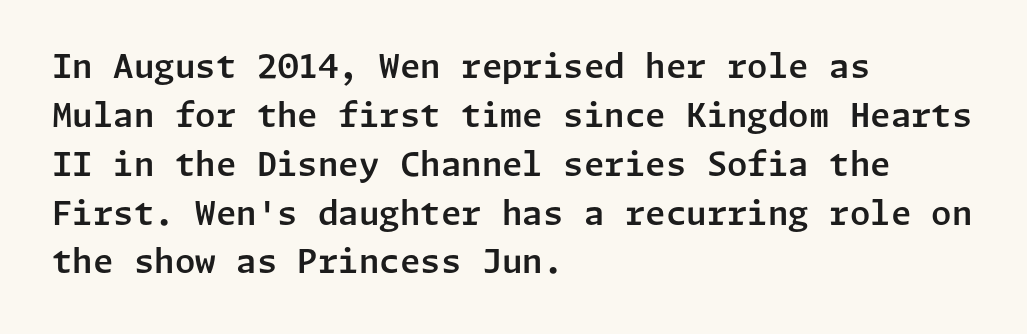
{"serif": "no", "italic": "no", "width": "normal", "stroke_contrast": "low", "x_height": "medium", "underline": "no", "align": "left", "line_spacing": "normal", "line_spacing_ratio": 1.48, "letter_spacing": "normal", "letter_spacing_em": 0.0, "glyph_px": 33}
